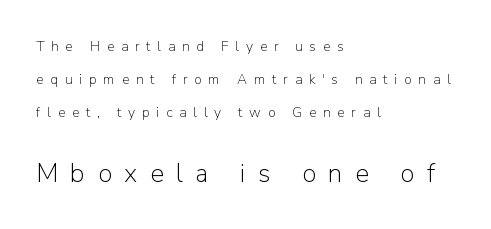
{"italic": "no", "bold": "no", "underline": "no", "align": "left", "line_spacing": "loose", "line_spacing_ratio": 2.35, "letter_spacing": "wide", "letter_spacing_em": 0.48, "larger_block": "second", "size_ratio": 1.86, "glyph_px": 26}
